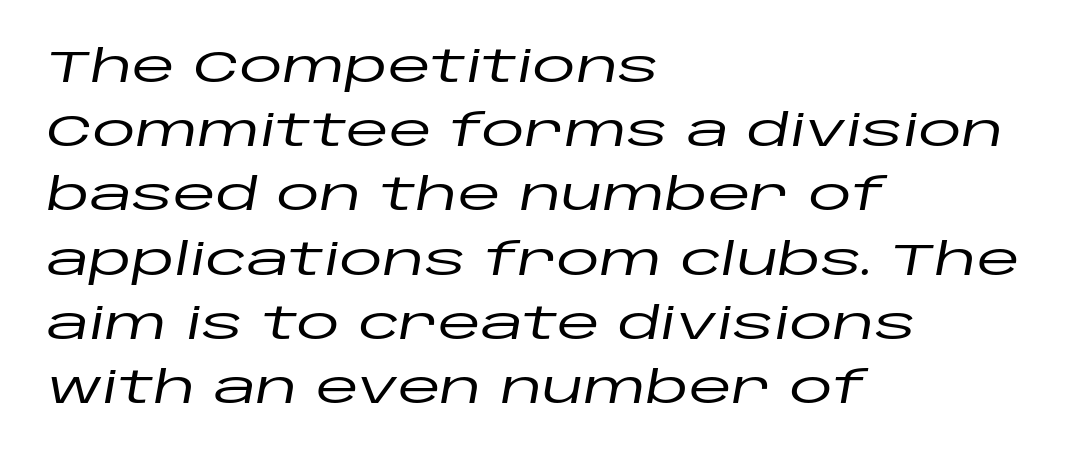
The string is rendered with underlining switched off. Does the copy run flush right? No — it runs flush left. Character widths vary here, with narrow letters taking less room than wide ones. This sample keeps an unexceptional amount of space between lines. Designer's note — italics engaged. Spacing between characters is what you'd get straight out of the box.
